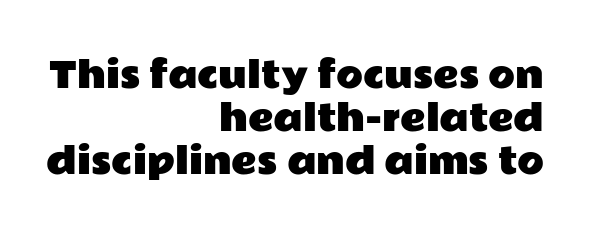
Q: Is the text italic (slanted)? A: No, it is upright.
Q: Is the typeface a serif or a sans-serif typeface? A: Sans-serif.
Q: Is the text underlined? A: No.
Q: How is the paragraph aligned? A: Right-aligned.
Q: Is the spacing between letters normal or unusually wide? A: Normal.
Q: Width (condensed, normal, or wide)? A: Wide.
Q: Stroke contrast? A: Low.
Q: x-height? A: Medium.
Q: Monospaced? A: No.
